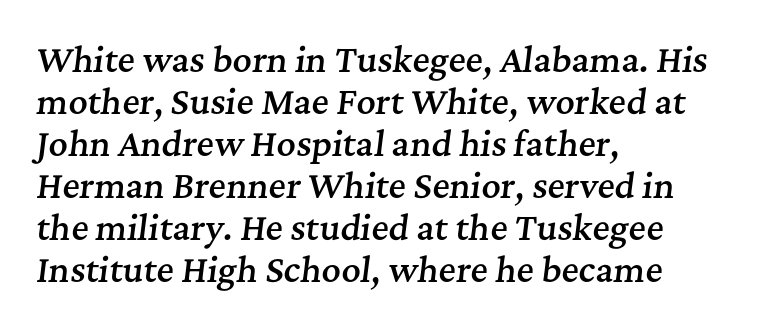
Q: Is the text bold? A: Semi-bold.
Q: Is the text italic (slanted)? A: Yes, it leans right by about 7 degrees.
Q: Is the typeface a serif or a sans-serif typeface? A: Serif.
Q: Is the text underlined? A: No.
Q: How is the paragraph aligned? A: Left-aligned.
Q: Is the spacing between letters normal or unusually wide? A: Normal.
Q: Is the spacing between lines tight, normal or loose? A: Normal.
Q: Width (condensed, normal, or wide)? A: Normal.
Q: Stroke contrast? A: Medium.
Q: x-height? A: Medium.
Q: Monospaced? A: No.
